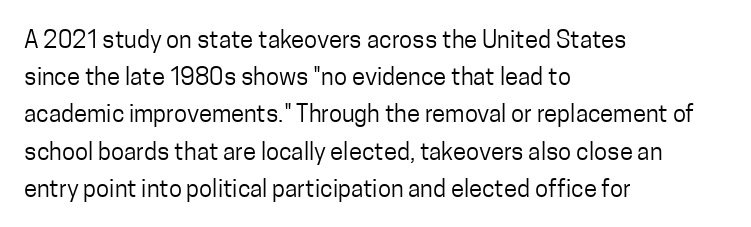
Q: Is the text bold? A: No.
Q: Is the text italic (slanted)? A: No, it is upright.
Q: Is the text underlined? A: No.
Q: How is the paragraph aligned? A: Left-aligned.
Q: Is the spacing between letters normal or unusually wide? A: Normal.
Q: Is the spacing between lines tight, normal or loose? A: Normal.
